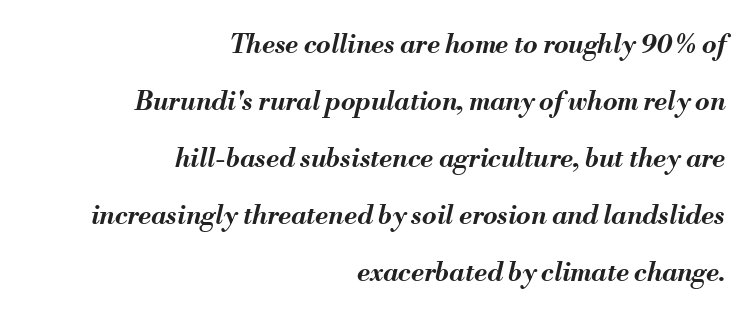
Q: Is the text bold? A: Yes.
Q: Is the text italic (slanted)? A: Yes, it leans right by about 13 degrees.
Q: Is the text underlined? A: No.
Q: How is the paragraph aligned? A: Right-aligned.
Q: Is the spacing between letters normal or unusually wide? A: Normal.
Q: Is the spacing between lines tight, normal or loose? A: Loose.
